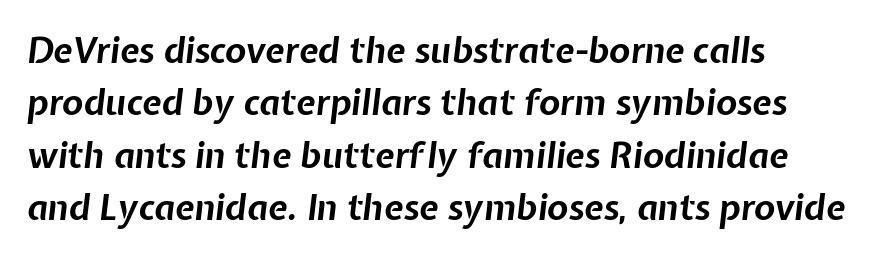
Is the block centered? No — it sits flush against the left margin. The space between consecutive lines is moderate. Underline: absent. The rendering uses natural spacing where letterforms have individual widths. Compared with typical body copy, the letter spacing here is the same. Notice how the stems are inclined rather than vertical — that's the hallmark of italics.
